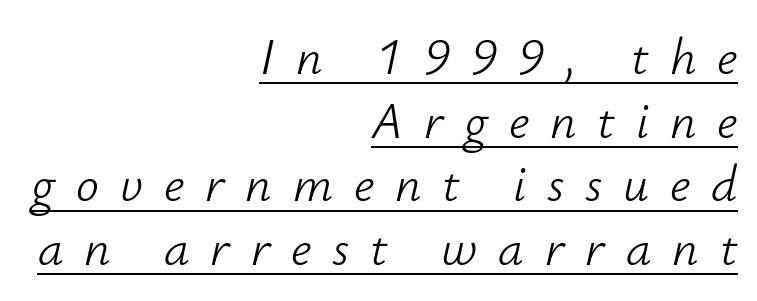
{"italic": "yes", "lean": "right", "slant_degrees": 12, "bold": "no", "weight": "light", "width": "normal", "stroke_contrast": "low", "x_height": "small", "monospaced": "no", "underline": "yes", "align": "right", "line_spacing": "normal", "line_spacing_ratio": 1.25, "letter_spacing": "wide", "letter_spacing_em": 0.41, "glyph_px": 51}
